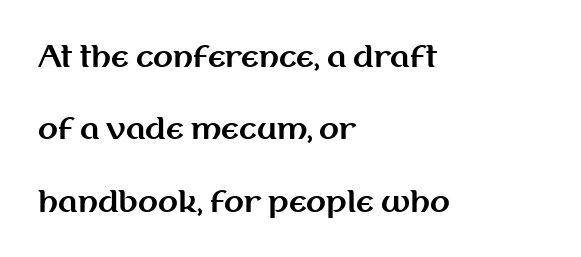
{"serif": "no", "italic": "no", "bold": "yes", "weight": "bold", "width": "normal", "stroke_contrast": "medium", "x_height": "medium", "monospaced": "no", "underline": "no", "align": "left", "line_spacing": "loose", "line_spacing_ratio": 2.5, "letter_spacing": "normal", "letter_spacing_em": 0.0, "glyph_px": 29}
